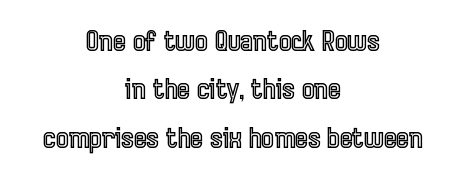
The image shows 27 px text type, upright; set centered, line spacing 1.79x, normal letter spacing, not underlined.
